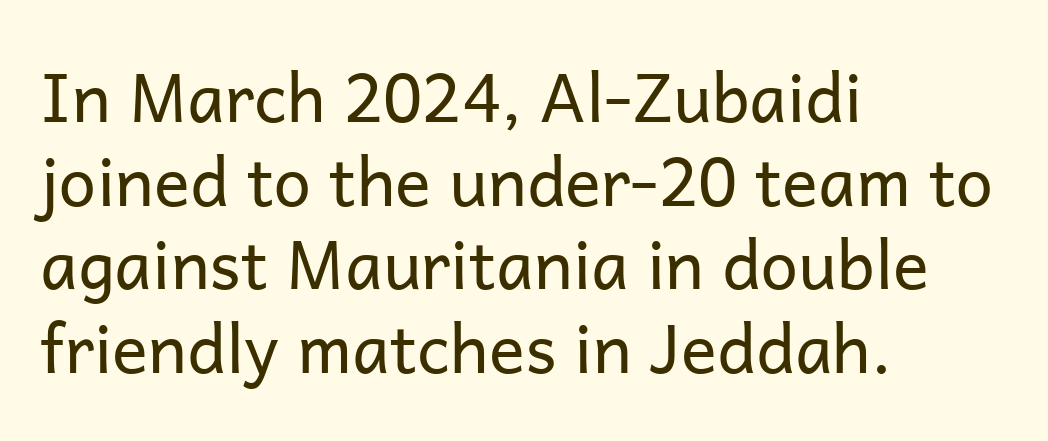
This sample uses an upright cut, with every glyph sitting square on the baseline. This reads as an unemphasized weight, regular at the heaviest. Letter spacing: default. The letters advance in unequal steps, a hallmark of proportional type. The typesetter chose a ragged-right arrangement here.
